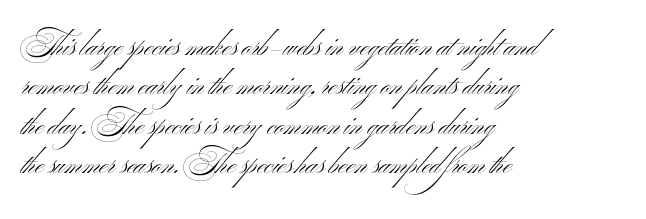
{"serif": "no", "bold": "no", "weight": "light", "width": "wide", "stroke_contrast": "medium", "x_height": "small", "monospaced": "no", "underline": "no", "align": "left", "line_spacing": "normal", "line_spacing_ratio": 1.36, "letter_spacing": "normal", "letter_spacing_em": 0.0, "glyph_px": 29}
